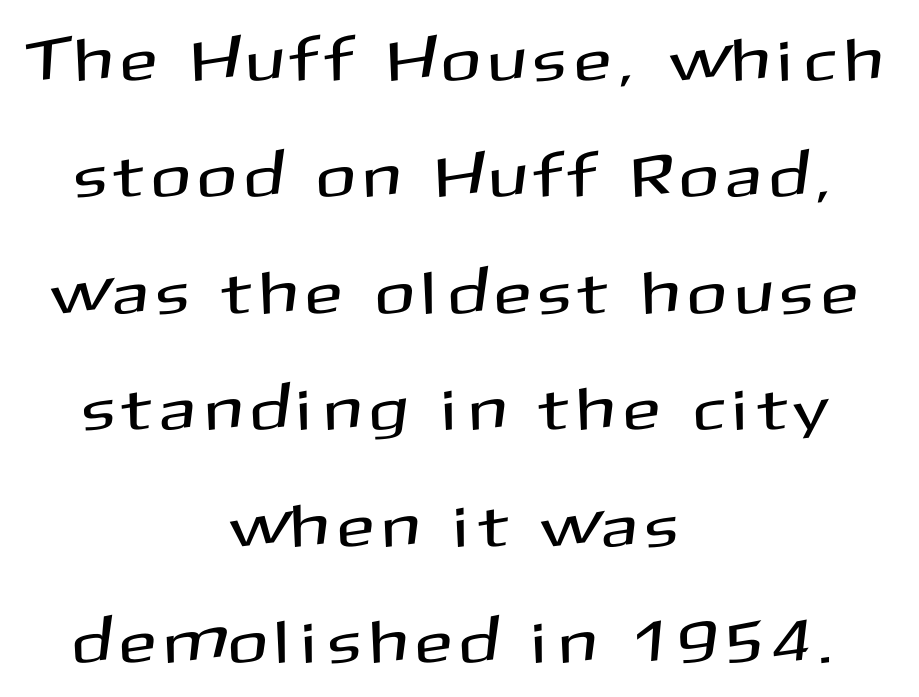
Typeset on center — no edge is straight. Descender tails drop into unmarked territory. Style check: upright. What's the leading like? Stretched, with rows far apart. Think of a printed novel: that variable character pitch is what you see here. In terms of letterspacing, this is a distinctly airy, spread setting.
